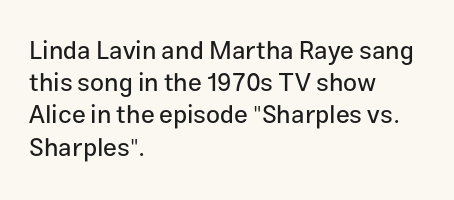
The image shows 25 px text type, upright; set left-aligned, normal line spacing (1.29x), normal letter spacing, not underlined.
